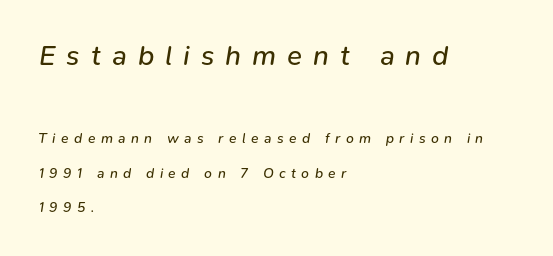
What stands out about the letter spacing? Its width — letters are far apart. The face used here has a pronounced slope to its letters. The passage shown is typed in a proportional face where columns would drift. These lines are set flush left with a ragged right edge. This is not heavy type; no bold has been used.
